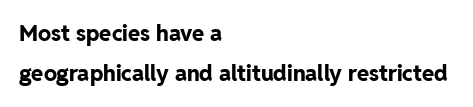
Q: Is the text bold? A: Yes.
Q: Is the text italic (slanted)? A: No, it is upright.
Q: Is the text underlined? A: No.
Q: How is the paragraph aligned? A: Left-aligned.
Q: Is the spacing between letters normal or unusually wide? A: Normal.
